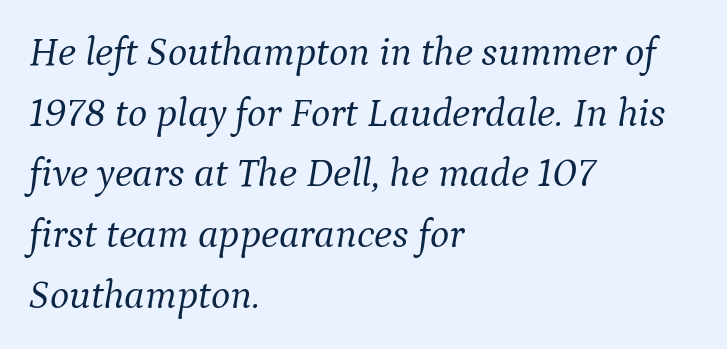
Q: Is the text bold? A: No.
Q: Is the text italic (slanted)? A: Yes, it leans right by about 9 degrees.
Q: Is the typeface a serif or a sans-serif typeface? A: Serif.
Q: Is the text underlined? A: No.
Q: How is the paragraph aligned? A: Left-aligned.
Q: Is the spacing between letters normal or unusually wide? A: Normal.
Q: Is the spacing between lines tight, normal or loose? A: Normal.
Q: Width (condensed, normal, or wide)? A: Normal.
Q: Stroke contrast? A: Medium.
Q: x-height? A: Medium.
Q: Monospaced? A: No.
